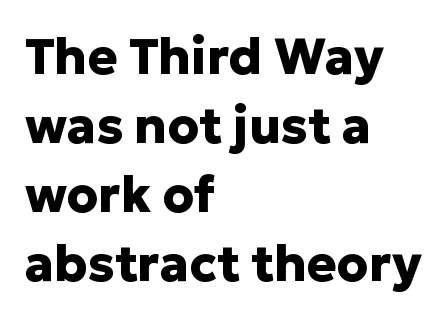
The image shows 50 px heavy sans-serif type, upright; set left-aligned, normal line spacing (1.38x), normal letter spacing, not underlined; low stroke contrast and a medium x-height.
